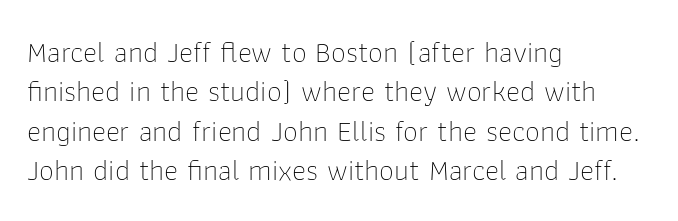
The image shows 30 px thin sans-serif type, upright; set left-aligned, normal line spacing (1.31x), normal letter spacing, not underlined; low stroke contrast and a medium x-height.
